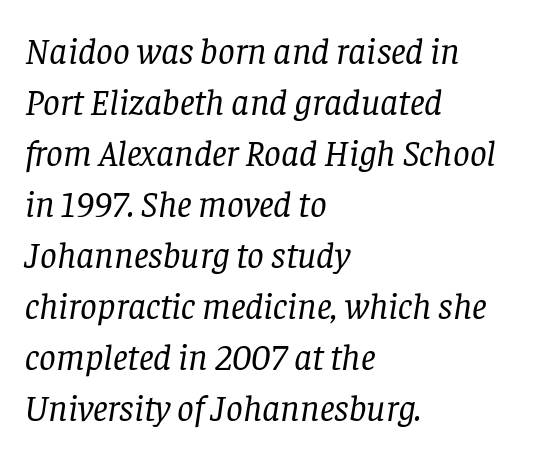
{"serif": "yes", "italic": "yes", "lean": "right", "slant_degrees": 8, "bold": "no", "weight": "regular", "width": "normal", "stroke_contrast": "low", "x_height": "large", "monospaced": "no", "underline": "no", "align": "left", "line_spacing": "normal", "line_spacing_ratio": 1.38, "letter_spacing": "normal", "letter_spacing_em": 0.0, "glyph_px": 37}
